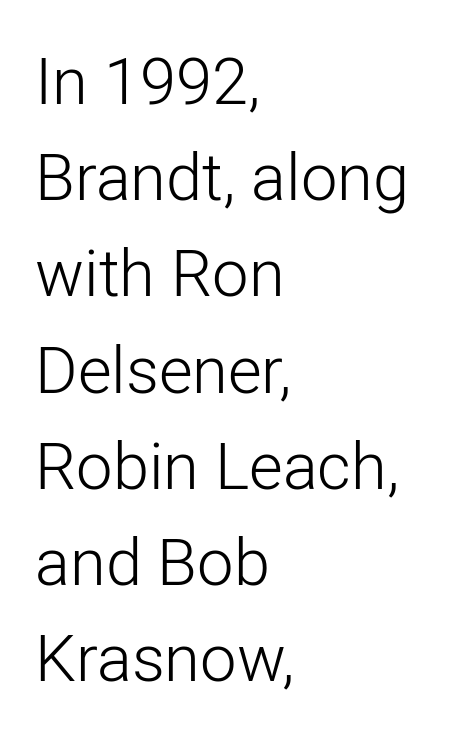
Q: Is the text bold? A: No.
Q: Is the text italic (slanted)? A: No, it is upright.
Q: Is the typeface a serif or a sans-serif typeface? A: Sans-serif.
Q: Is the text underlined? A: No.
Q: How is the paragraph aligned? A: Left-aligned.
Q: Is the spacing between letters normal or unusually wide? A: Normal.
Q: Is the spacing between lines tight, normal or loose? A: Normal.
Q: Width (condensed, normal, or wide)? A: Normal.
Q: Stroke contrast? A: Low.
Q: x-height? A: Medium.
Q: Monospaced? A: No.
